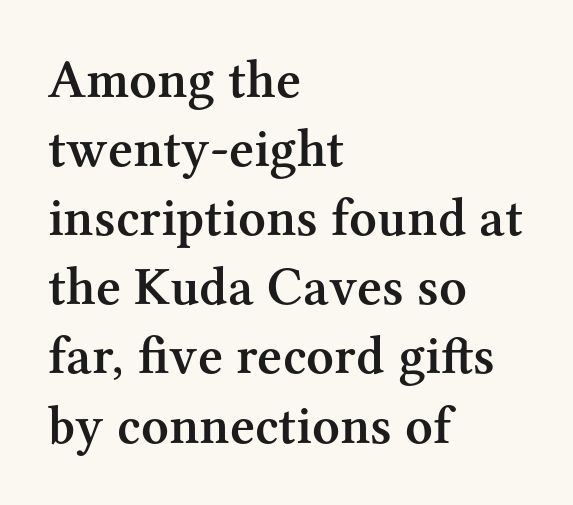
Spacing verdict: proportional, widths tailored to each character. The passage shown stacks its lines at a standard gap. Each letter's strokes conclude with small projecting serifs. You could call the tracking neutral — neither tight nor loose. The glyphs are unaccompanied by any horizontal stroke below them.
